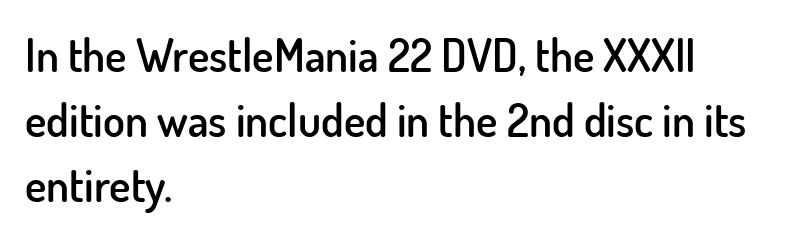
A typesetter would call this proportional, since set widths differ per character. Compared with typical body copy, the letter spacing here is the same. The glyphs in this specimen are sans serif. Underlining? Definitely not there. The axis of the letterforms is exactly vertical.
